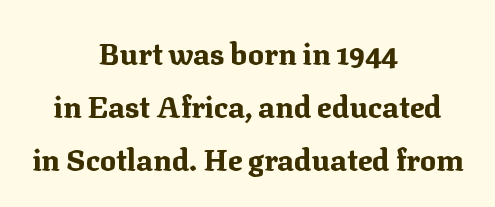
In terms of weight, the rendering is a true, heavy bold. The rendering keeps characters at their native spacing. The face used here is proportionally spaced, like ordinary book or web type. The paragraph has two soft edges and a firm central axis. Check under the words: just untouched page.
